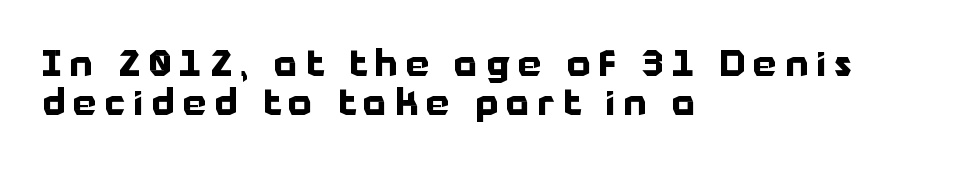
The image shows 37 px bold sans-serif type, upright; set left-aligned, tight line spacing (1.06x), unusually wide letter spacing (+0.22 em), not underlined; low stroke contrast and a medium x-height.
